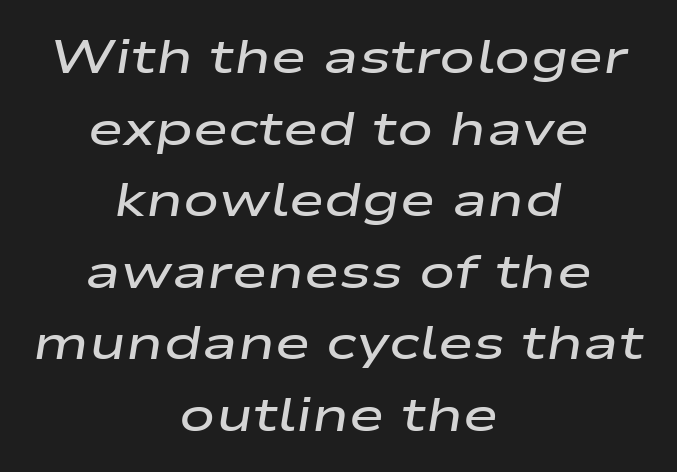
Observe the ordinary spacing: letters are neighbours, not strangers. The designer left line spacing at the default. In CSS terms this would be text-align: center. Here the designer chose a conventional face with non-uniform glyph widths. The passage shown leans; its letterforms are oblique.
